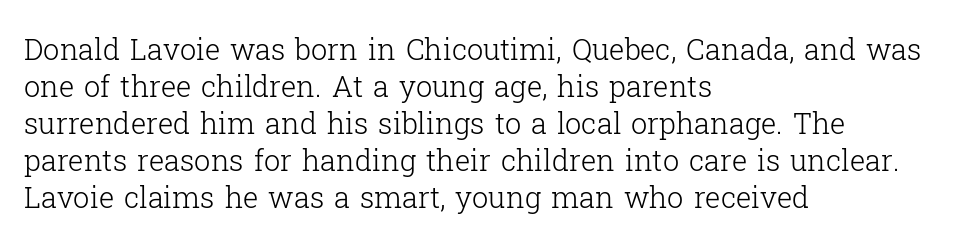
Q: Is the text bold? A: No.
Q: Is the text italic (slanted)? A: No, it is upright.
Q: Is the typeface a serif or a sans-serif typeface? A: Serif.
Q: Is the text underlined? A: No.
Q: How is the paragraph aligned? A: Left-aligned.
Q: Is the spacing between letters normal or unusually wide? A: Normal.
Q: Is the spacing between lines tight, normal or loose? A: Normal.
Q: Width (condensed, normal, or wide)? A: Normal.
Q: Stroke contrast? A: Low.
Q: x-height? A: Medium.
Q: Monospaced? A: No.
